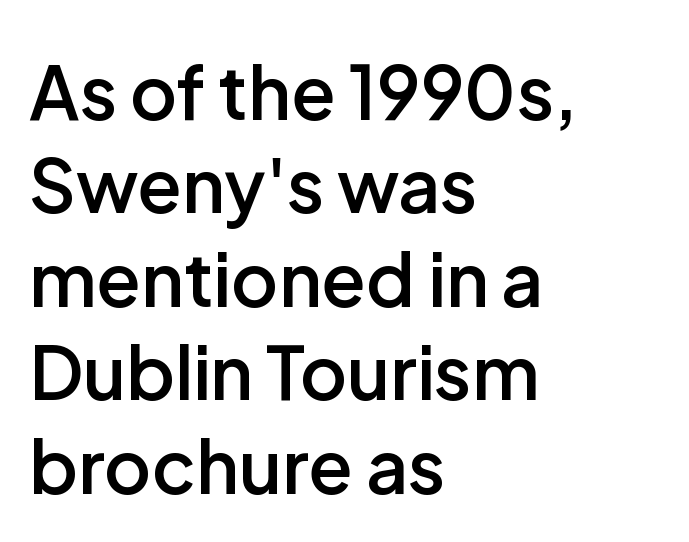
Q: Is the text bold? A: Semi-bold.
Q: Is the text italic (slanted)? A: No, it is upright.
Q: Is the typeface a serif or a sans-serif typeface? A: Sans-serif.
Q: Is the text underlined? A: No.
Q: How is the paragraph aligned? A: Left-aligned.
Q: Is the spacing between letters normal or unusually wide? A: Normal.
Q: Is the spacing between lines tight, normal or loose? A: Normal.
Q: Width (condensed, normal, or wide)? A: Normal.
Q: Stroke contrast? A: Low.
Q: x-height? A: Medium.
Q: Monospaced? A: No.
